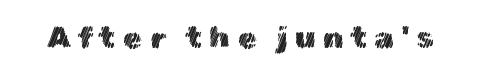
{"italic": "no", "width": "normal", "x_height": "medium", "monospaced": "no", "underline": "no", "letter_spacing": "wide", "letter_spacing_em": 0.23, "glyph_px": 31}
